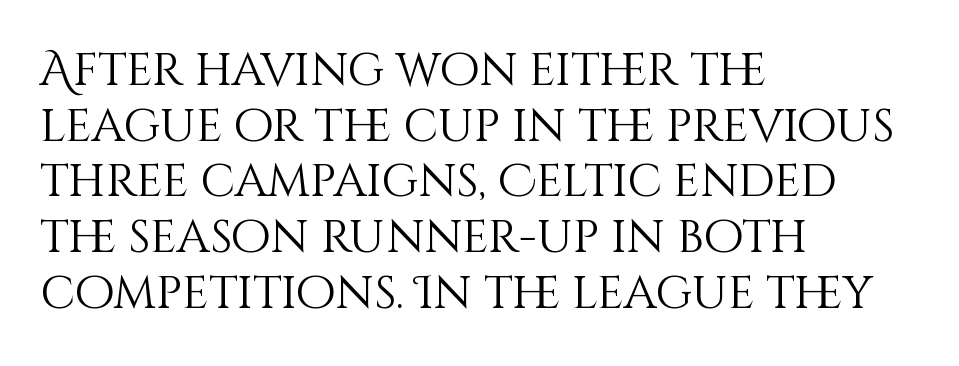
The image shows 46 px light type, upright; set left-aligned, line spacing 1.21x, normal letter spacing, not underlined; medium stroke contrast and a large x-height.
